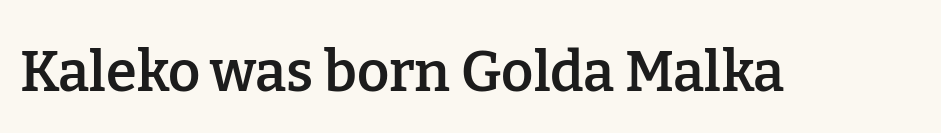
The image shows 56 px semibold serif type, upright; set normal letter spacing, not underlined; low stroke contrast and a medium x-height.
